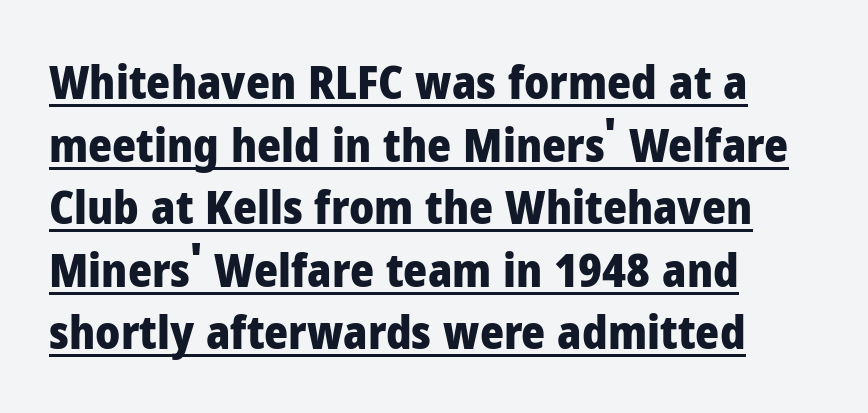
{"serif": "no", "italic": "no", "bold": "yes", "weight": "heavy", "width": "normal", "stroke_contrast": "low", "x_height": "medium", "monospaced": "no", "underline": "yes", "align": "left", "line_spacing": "normal", "line_spacing_ratio": 1.36, "letter_spacing": "normal", "letter_spacing_em": 0.0, "glyph_px": 46}
